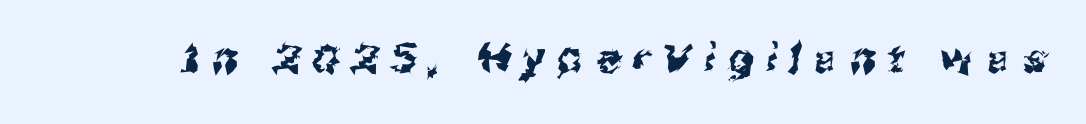
{"serif": "no", "width": "normal", "stroke_contrast": "medium", "x_height": "medium", "monospaced": "no", "underline": "no", "letter_spacing": "wide", "letter_spacing_em": 0.33, "glyph_px": 40}
